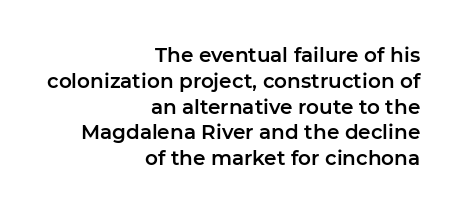
Q: Is the text italic (slanted)? A: No, it is upright.
Q: Is the text underlined? A: No.
Q: How is the paragraph aligned? A: Right-aligned.
Q: Is the spacing between letters normal or unusually wide? A: Normal.
Q: Is the spacing between lines tight, normal or loose? A: Normal.
